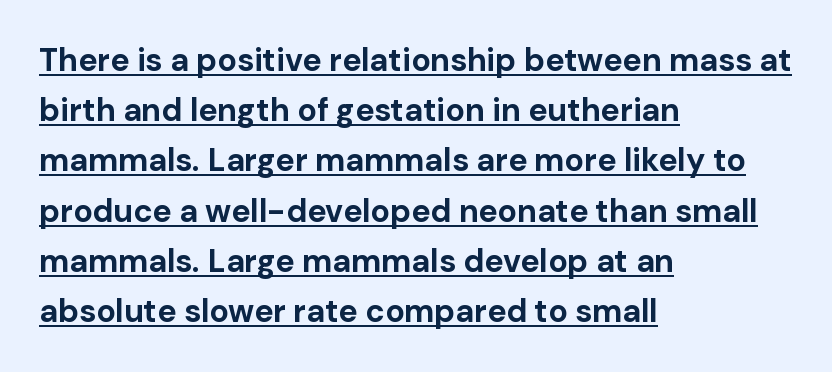
The image shows 32 px bold sans-serif type, upright; set left-aligned, normal line spacing (1.57x), normal letter spacing, underlined; low stroke contrast and a medium x-height.
